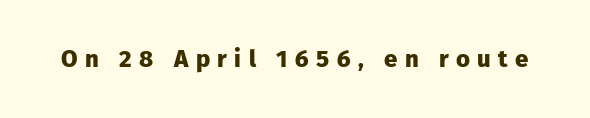
{"italic": "no", "bold": "yes", "underline": "no", "letter_spacing": "wide", "letter_spacing_em": 0.31, "glyph_px": 24}
